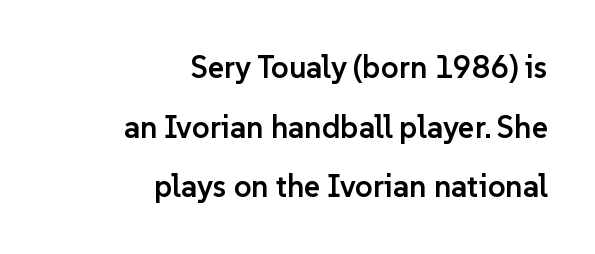
{"serif": "no", "italic": "no", "bold": "semi", "weight": "semibold", "width": "normal", "stroke_contrast": "low", "x_height": "medium", "monospaced": "no", "underline": "no", "align": "right", "line_spacing": "loose", "line_spacing_ratio": 1.92, "letter_spacing": "normal", "letter_spacing_em": 0.0, "glyph_px": 31}
